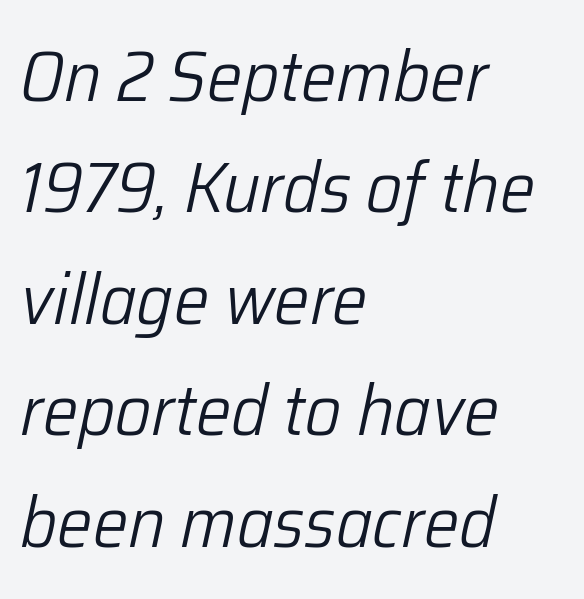
Q: Is the text bold? A: No.
Q: Is the text italic (slanted)? A: Yes, it leans right by about 12 degrees.
Q: Is the text underlined? A: No.
Q: How is the paragraph aligned? A: Left-aligned.
Q: Is the spacing between letters normal or unusually wide? A: Normal.
Q: Is the spacing between lines tight, normal or loose? A: Normal.
Q: Width (condensed, normal, or wide)? A: Normal.
Q: Stroke contrast? A: Low.
Q: x-height? A: Medium.
Q: Monospaced? A: No.
